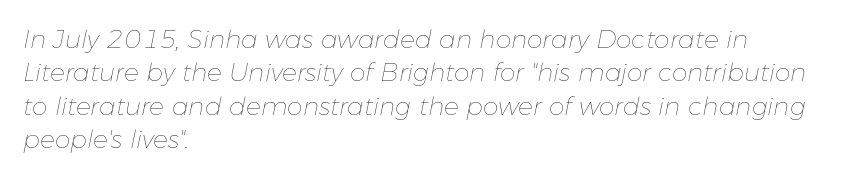
{"italic": "yes", "lean": "right", "slant_degrees": 11, "bold": "no", "underline": "no", "align": "left", "line_spacing": "normal", "line_spacing_ratio": 1.34, "letter_spacing": "normal", "letter_spacing_em": 0.0, "glyph_px": 25}
